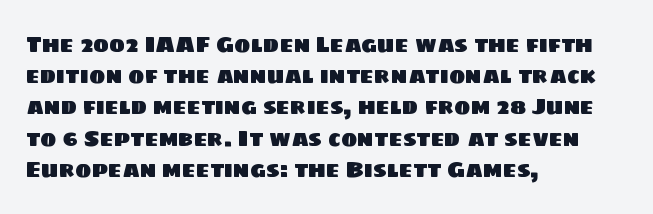
{"underline": "no", "align": "left", "line_spacing": "normal", "line_spacing_ratio": 1.42, "letter_spacing": "normal", "letter_spacing_em": 0.0, "glyph_px": 22}
